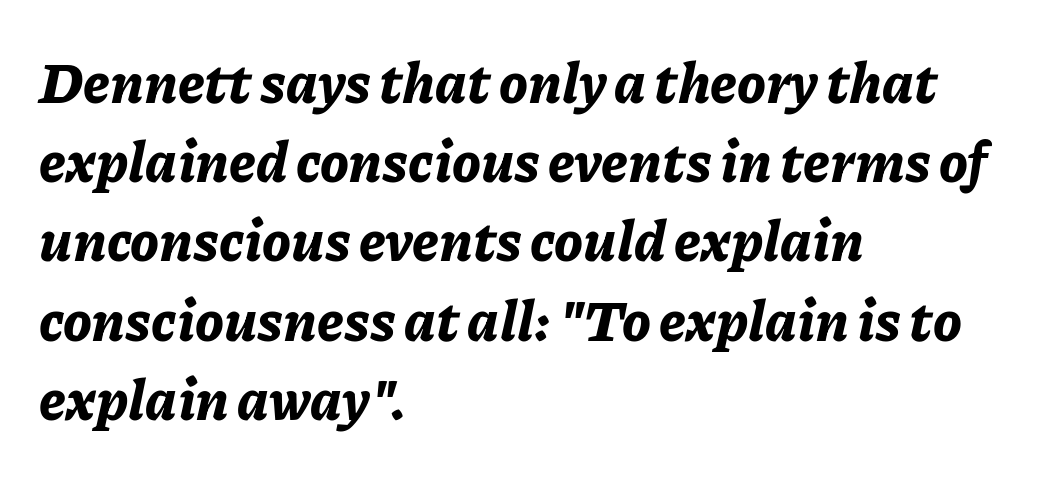
Q: Is the text bold? A: Yes.
Q: Is the text italic (slanted)? A: Yes, it leans right by about 11 degrees.
Q: Is the text underlined? A: No.
Q: How is the paragraph aligned? A: Left-aligned.
Q: Is the spacing between letters normal or unusually wide? A: Normal.
Q: Is the spacing between lines tight, normal or loose? A: Normal.
Q: Width (condensed, normal, or wide)? A: Normal.
Q: Stroke contrast? A: Low.
Q: x-height? A: Medium.
Q: Monospaced? A: No.
